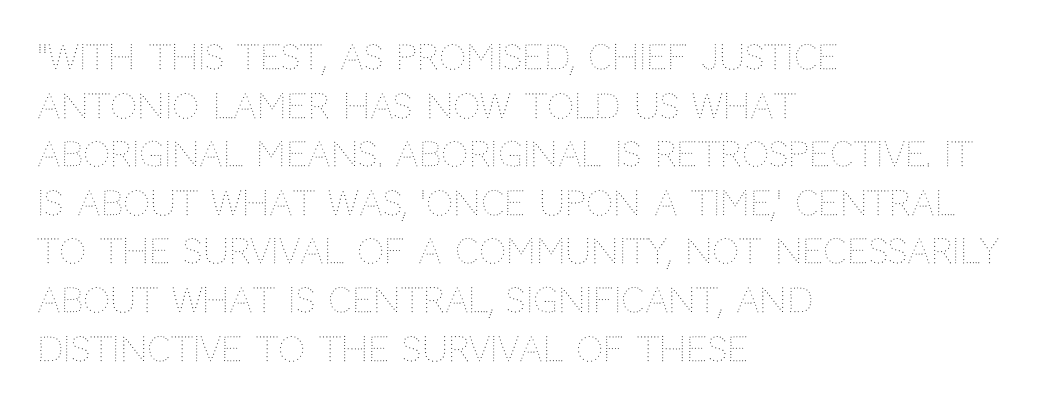
These lines stack with their left ends in a neat column. You could not count columns in this text — the font is proportionally spaced. The face used here is rendered with its standard letterfit. How would I describe the line gaps? Plain and ordinary.
